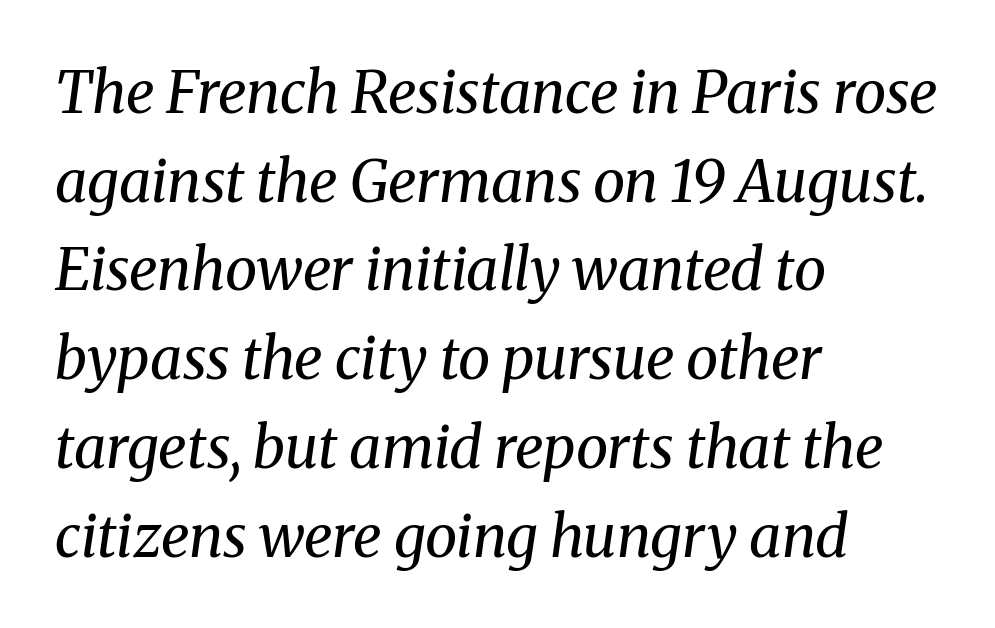
Each letter keeps its own natural width here, so spacing adapts to shape. The gaps between neighbouring characters are ordinary and unremarkable. Underline: absent. The typeface chosen for these lines features serifs. This block has exactly the height ordinary leading produces. No chunkiness to these letters — they're not bold.
